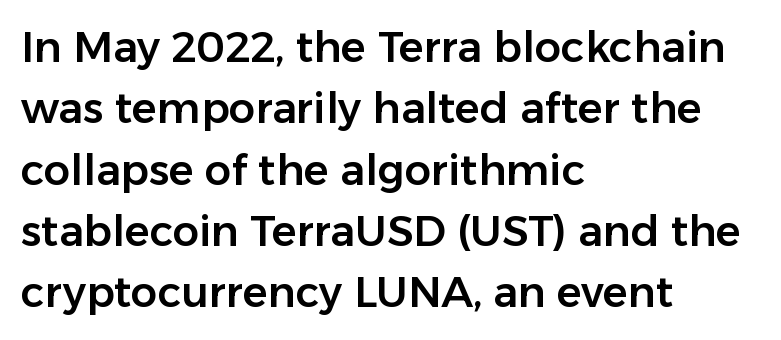
The specimen reads as upright at a glance. Classification — sans serif. Nothing unusual about the tracking: characters are spaced as the font intends. Each letter keeps its own natural width here, so spacing adapts to shape. Descender tails drop into unmarked territory.
